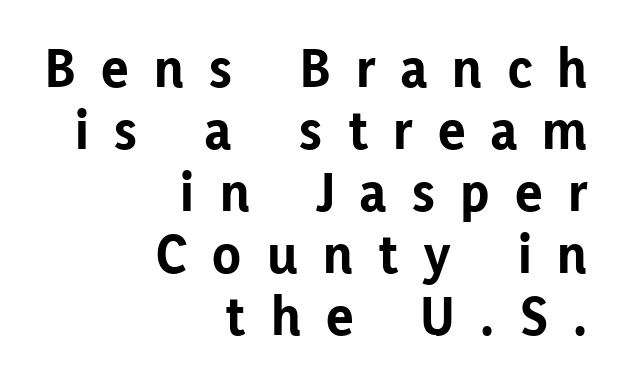
{"serif": "no", "italic": "no", "bold": "yes", "weight": "bold", "width": "normal", "stroke_contrast": "low", "x_height": "medium", "monospaced": "no", "underline": "no", "align": "right", "line_spacing": "tight", "line_spacing_ratio": 1.07, "letter_spacing": "wide", "letter_spacing_em": 0.44, "glyph_px": 58}
